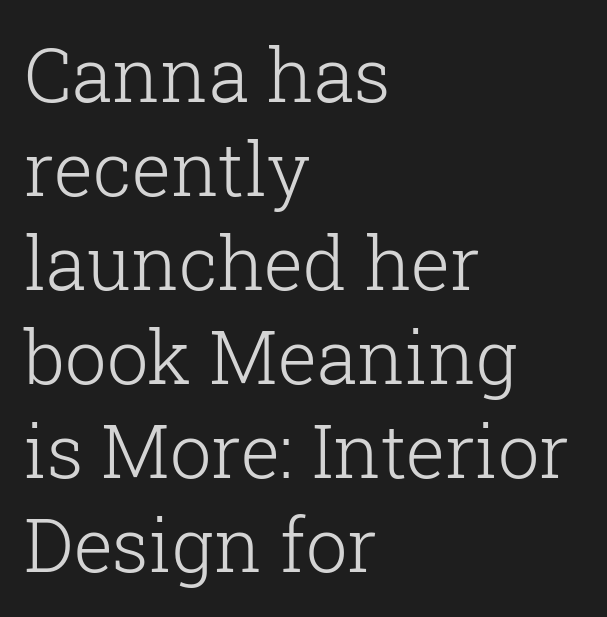
{"serif": "yes", "italic": "no", "bold": "no", "weight": "light", "width": "normal", "stroke_contrast": "low", "x_height": "medium", "monospaced": "no", "underline": "no", "align": "left", "line_spacing": "normal", "line_spacing_ratio": 1.27, "letter_spacing": "normal", "letter_spacing_em": 0.0, "glyph_px": 74}
